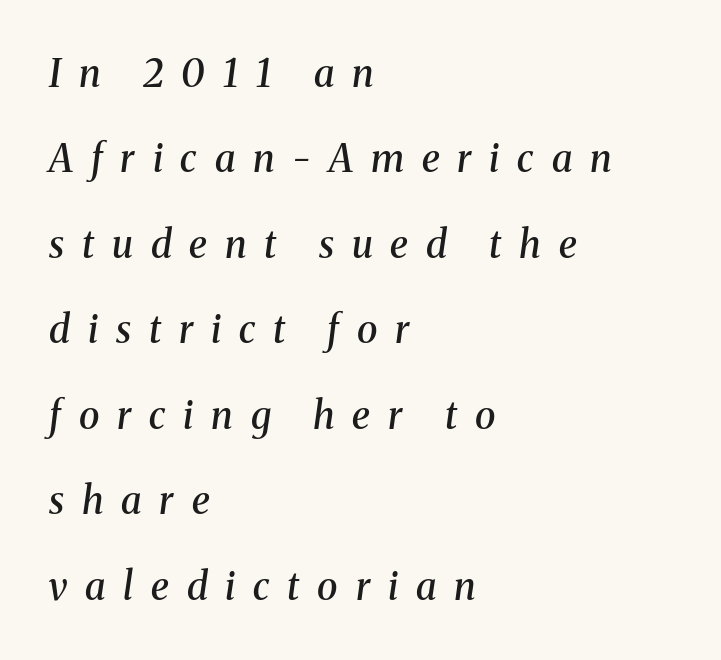
Q: Is the text bold? A: Semi-bold.
Q: Is the text italic (slanted)? A: Yes, it leans right by about 8 degrees.
Q: Is the typeface a serif or a sans-serif typeface? A: Serif.
Q: Is the text underlined? A: No.
Q: How is the paragraph aligned? A: Left-aligned.
Q: Is the spacing between letters normal or unusually wide? A: Unusually wide.
Q: Is the spacing between lines tight, normal or loose? A: Loose.
Q: Width (condensed, normal, or wide)? A: Normal.
Q: Stroke contrast? A: Medium.
Q: x-height? A: Medium.
Q: Monospaced? A: No.
